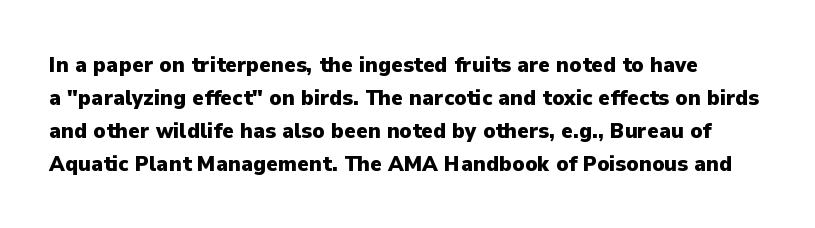
The passage shown has conventional tracking throughout. The letters stand upright; this is a roman face. Beneath every word, the page is bare. In terms of weight, the rendering is a true, heavy bold. The vertical gap from one line to the next is medium.
